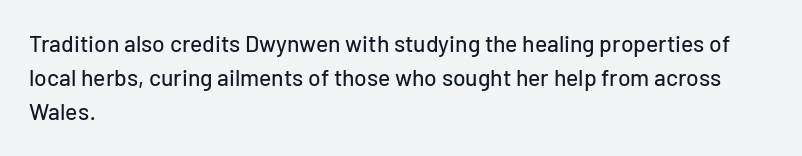
The image shows 23 px text type, upright; set left-aligned, normal line spacing (1.48x), normal letter spacing, not underlined.
